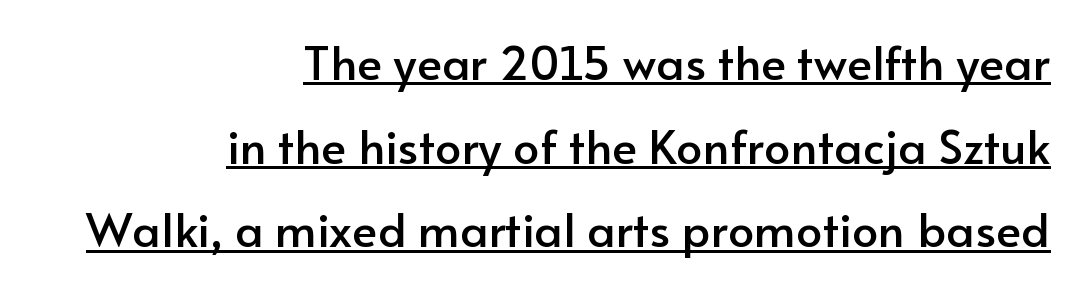
Q: Is the text italic (slanted)? A: No, it is upright.
Q: Is the typeface a serif or a sans-serif typeface? A: Sans-serif.
Q: Is the text underlined? A: Yes.
Q: How is the paragraph aligned? A: Right-aligned.
Q: Is the spacing between letters normal or unusually wide? A: Normal.
Q: Width (condensed, normal, or wide)? A: Normal.
Q: Stroke contrast? A: Low.
Q: x-height? A: Small.
Q: Monospaced? A: No.
